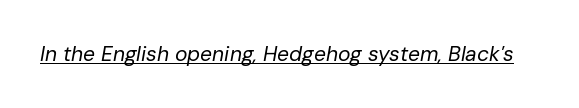
The rendered words wear a rule along their underside. Words appear dense and cohesive because spacing is normal. The font's italic variant was chosen for this text. The font is comparable to plain body text, perhaps lighter.
